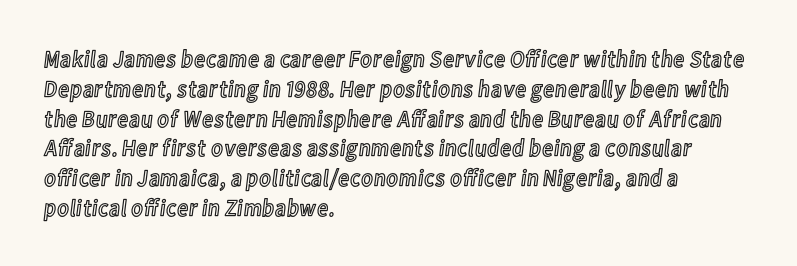
{"underline": "no", "align": "left", "line_spacing_ratio": 1.24, "letter_spacing": "normal", "letter_spacing_em": 0.0, "glyph_px": 24}
